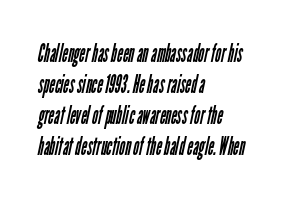
Q: Is the text bold? A: No.
Q: Is the text underlined? A: No.
Q: How is the paragraph aligned? A: Left-aligned.
Q: Is the spacing between letters normal or unusually wide? A: Normal.
